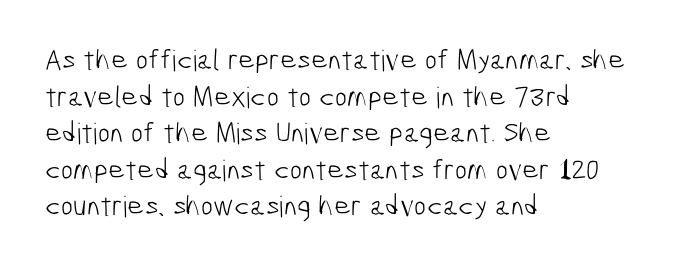
Interline gaps are of average width in this sample. Each stroke keeps to a modest, everyday thickness or less. Caption: multi-line text, flush left, ragged right. The passage shown is typed in a proportional face where columns would drift. Tracking here is standard; glyphs follow each other at the usual distance.
